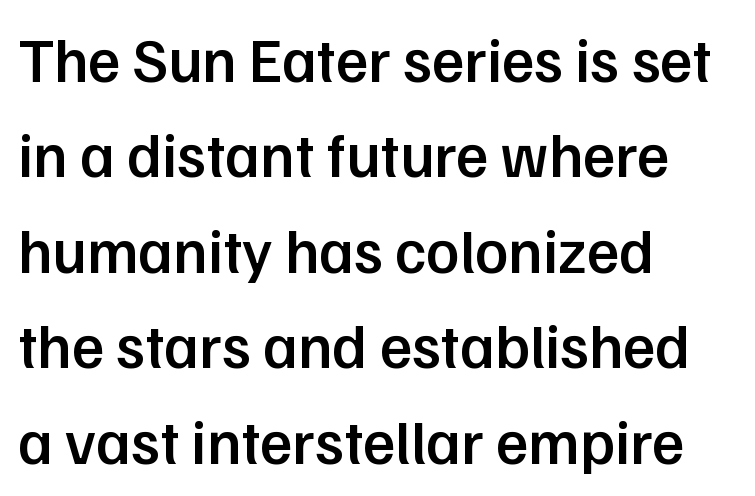
The image shows 62 px semibold sans-serif type, upright; set left-aligned, normal line spacing (1.54x), normal letter spacing, not underlined; low stroke contrast and a medium x-height.
